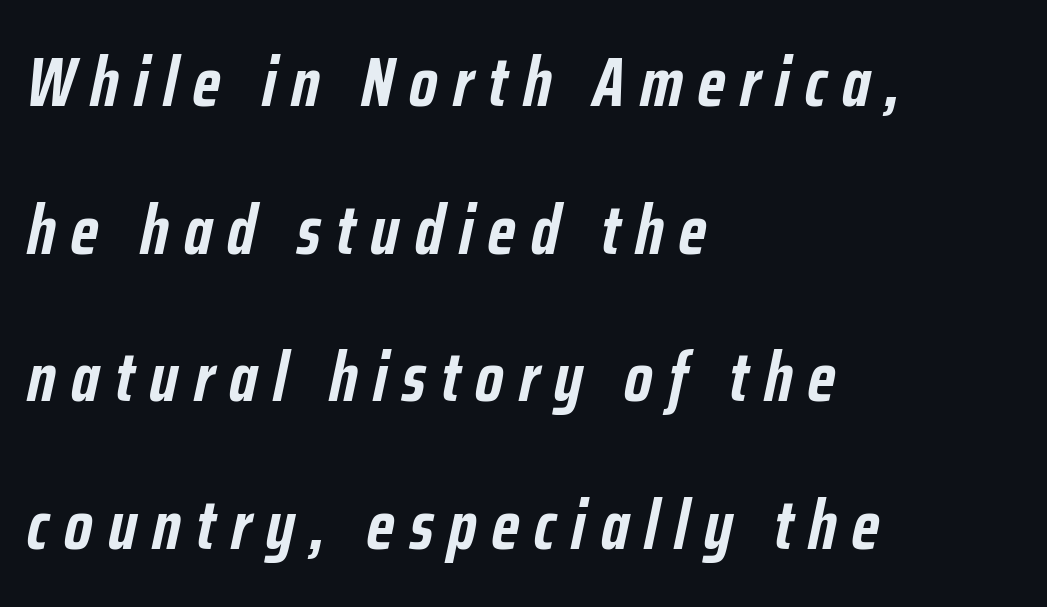
The image shows 69 px semibold, condensed type, italic (leaning right); set left-aligned, loose line spacing (2.14x), unusually wide letter spacing (+0.22 em), not underlined; low stroke contrast and a medium x-height.
